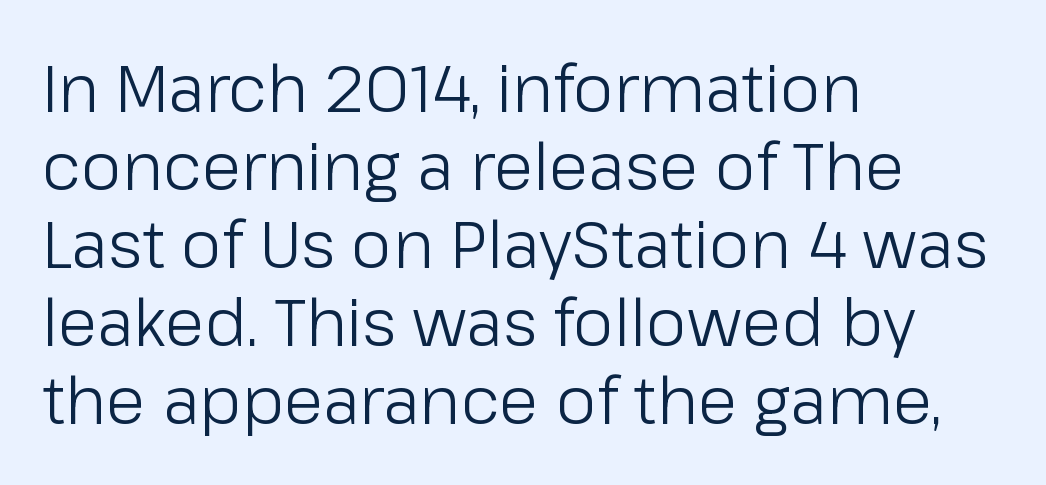
The image shows 65 px light sans-serif type, upright; set left-aligned, line spacing 1.2x, normal letter spacing, not underlined; low stroke contrast and a medium x-height.
